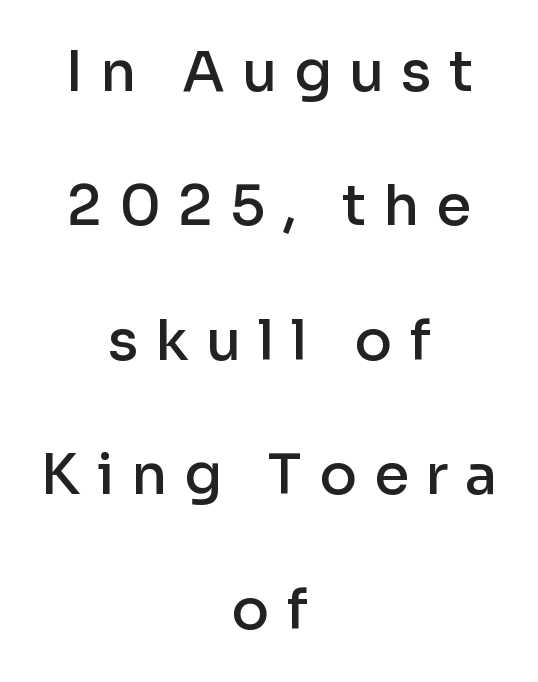
Q: Is the text bold? A: Semi-bold.
Q: Is the text italic (slanted)? A: No, it is upright.
Q: Is the typeface a serif or a sans-serif typeface? A: Sans-serif.
Q: Is the text underlined? A: No.
Q: How is the paragraph aligned? A: Centered.
Q: Is the spacing between letters normal or unusually wide? A: Unusually wide.
Q: Is the spacing between lines tight, normal or loose? A: Loose.
Q: Width (condensed, normal, or wide)? A: Normal.
Q: Stroke contrast? A: Low.
Q: x-height? A: Medium.
Q: Monospaced? A: No.
